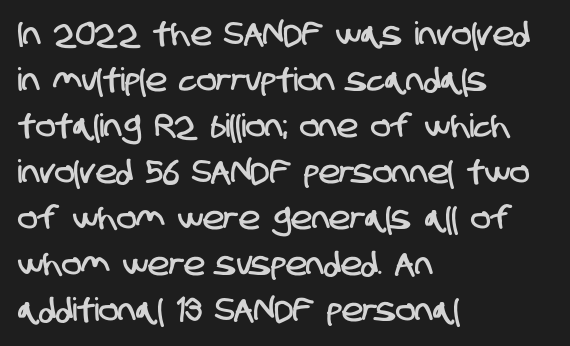
This sample is left-justified, so line endings fall wherever the words run out. The face used here is proportionally spaced, like ordinary book or web type. Between one letter and the next there's only the usual sliver of space. The leading is moderate, giving the passage an even texture. The rendering shows plain stroke endings on the letterforms — a sans-serif design.
